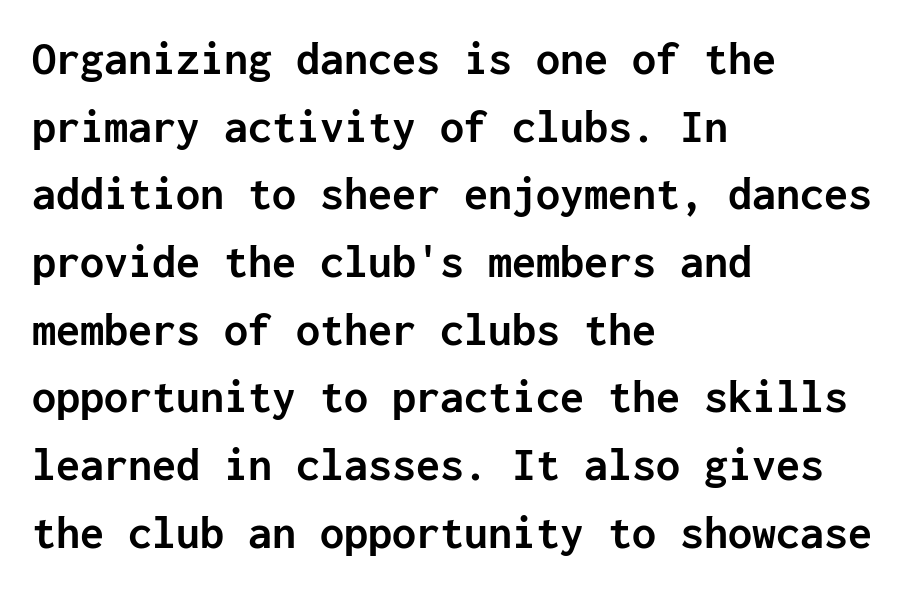
The image shows 48 px semibold sans-serif type, upright, monospaced; set left-aligned, normal line spacing (1.41x), normal letter spacing, not underlined; low stroke contrast and a medium x-height.
